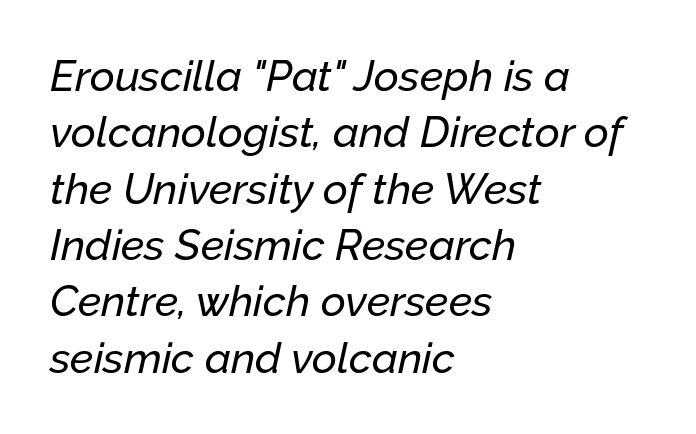
{"italic": "yes", "lean": "right", "slant_degrees": 12, "width": "normal", "stroke_contrast": "low", "x_height": "medium", "monospaced": "no", "underline": "no", "align": "left", "line_spacing": "normal", "line_spacing_ratio": 1.31, "letter_spacing": "normal", "letter_spacing_em": 0.0, "glyph_px": 43}
